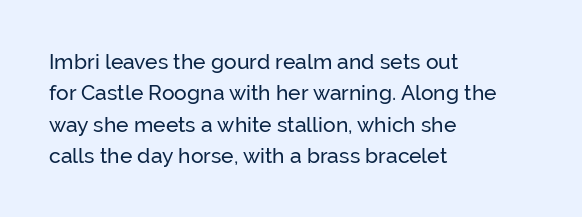
The compositor pushed each line to the left boundary. The designer left line spacing at the default. The rendering keeps characters at their native spacing. No italicization has been applied; the sample stays upright. Clear beneath every line of the passage.
